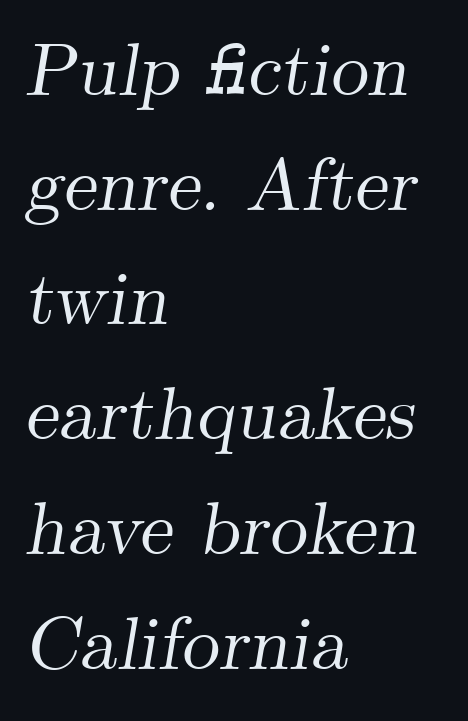
Normally led — the rows are evenly, conventionally spaced. Serif or sans? Serif — the stroke terminals have little feet. The gaps between neighbouring characters are ordinary and unremarkable. Clear beneath every line of the passage. Compared with a centered layout, this one pins lines to the left instead. You could not count columns in this text — the font is proportionally spaced.
